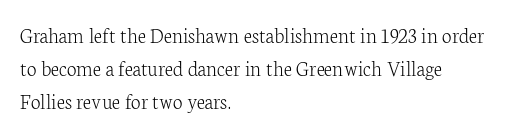
Q: Is the text bold? A: No.
Q: Is the text italic (slanted)? A: No, it is upright.
Q: Is the text underlined? A: No.
Q: How is the paragraph aligned? A: Left-aligned.
Q: Is the spacing between letters normal or unusually wide? A: Normal.
Q: Is the spacing between lines tight, normal or loose? A: Normal.
